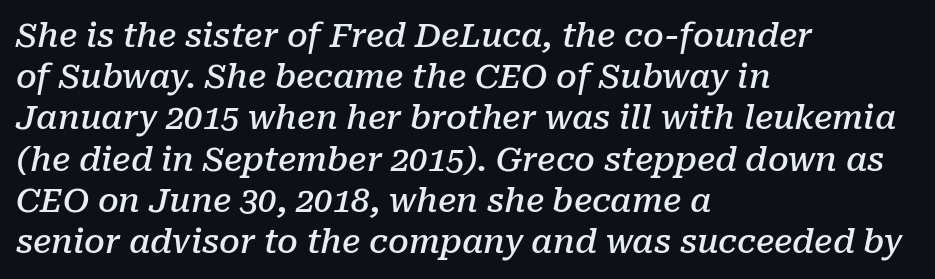
Q: Is the text bold? A: Semi-bold.
Q: Is the text italic (slanted)? A: Yes, it leans right by about 10 degrees.
Q: Is the typeface a serif or a sans-serif typeface? A: Serif.
Q: Is the text underlined? A: No.
Q: How is the paragraph aligned? A: Left-aligned.
Q: Is the spacing between letters normal or unusually wide? A: Normal.
Q: Is the spacing between lines tight, normal or loose? A: Normal.
Q: Width (condensed, normal, or wide)? A: Normal.
Q: Stroke contrast? A: Low.
Q: x-height? A: Medium.
Q: Monospaced? A: No.
